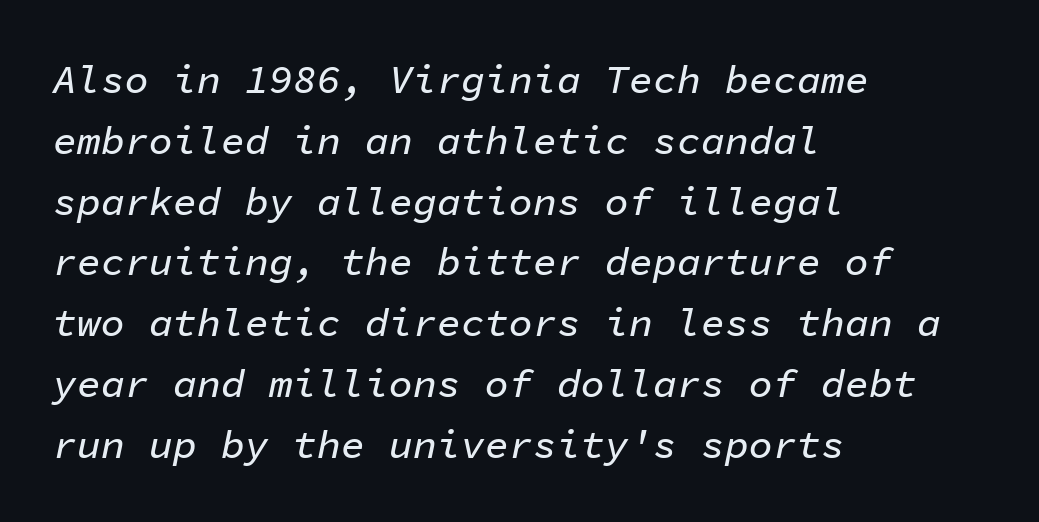
The image shows 40 px text type, italic (leaning right), monospaced; set left-aligned, normal line spacing (1.52x), normal letter spacing, not underlined; low stroke contrast and a medium x-height.
